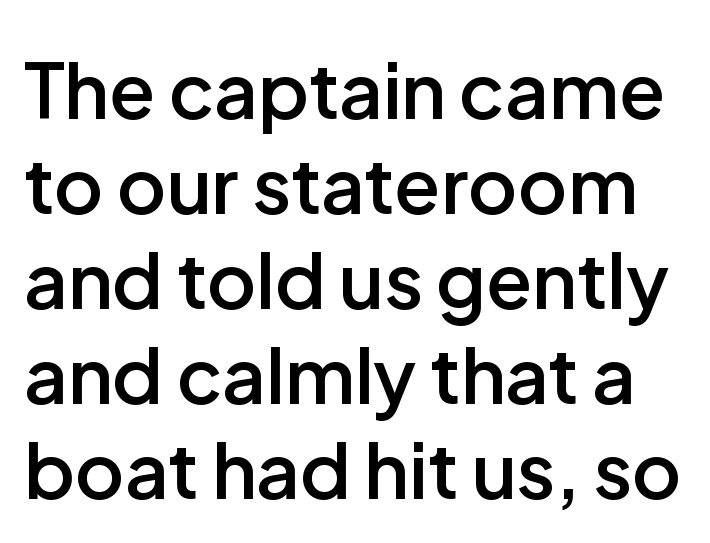
Does the type have serifs? No, each stem ends abruptly. These lines are rendered in a variable-pitch font. Emphasis by weight is partial: semibold. Each row of text sits above clean, open space.
